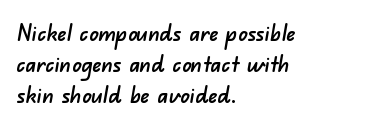
The image shows 23 px text type; set left-aligned, normal line spacing (1.34x), normal letter spacing, not underlined.
